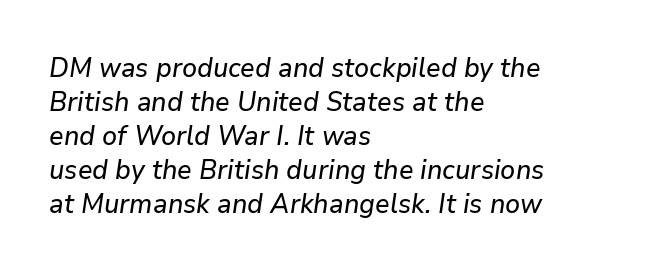
The lettering tilts uniformly, giving the passage an italic look. Does the copy run flush right? No — it runs flush left. The passage shown has conventional tracking throughout. Normally led — the rows are evenly, conventionally spaced. Nobody drew a line under any word here.
